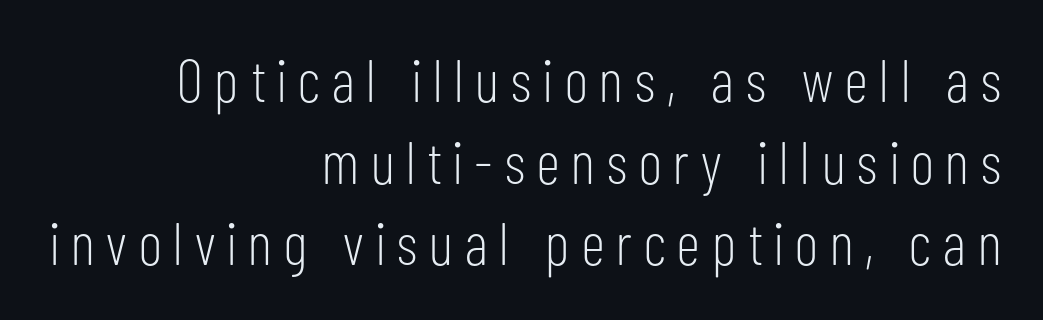
Italic: no, the glyphs are upright roman. Stroke terminals: plain, sans-serif. Stems and bowls with no extra thickness — not bold. Unmarked baselines from the first word to the last. Looks like regular typesetting: each glyph gets only the width it needs. Loose tracking; the words dissolve into strings of separated letters.
